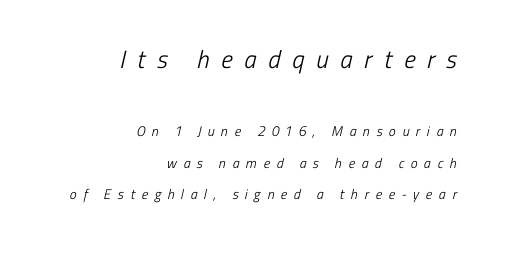
Q: Is the text bold? A: No.
Q: Is the text underlined? A: No.
Q: How is the paragraph aligned? A: Right-aligned.
Q: Is the spacing between letters normal or unusually wide? A: Unusually wide.
Q: Is the spacing between lines tight, normal or loose? A: Loose.
Q: Which block of text is set in a larger size, the first (top) or the second (bottom)? A: The first (top) one.
